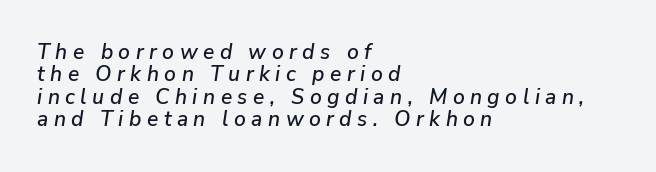
The image shows 21 px text type, italic (leaning right); set left-aligned, tight line spacing (1.07x), unusually wide letter spacing (+0.26 em), not underlined.
